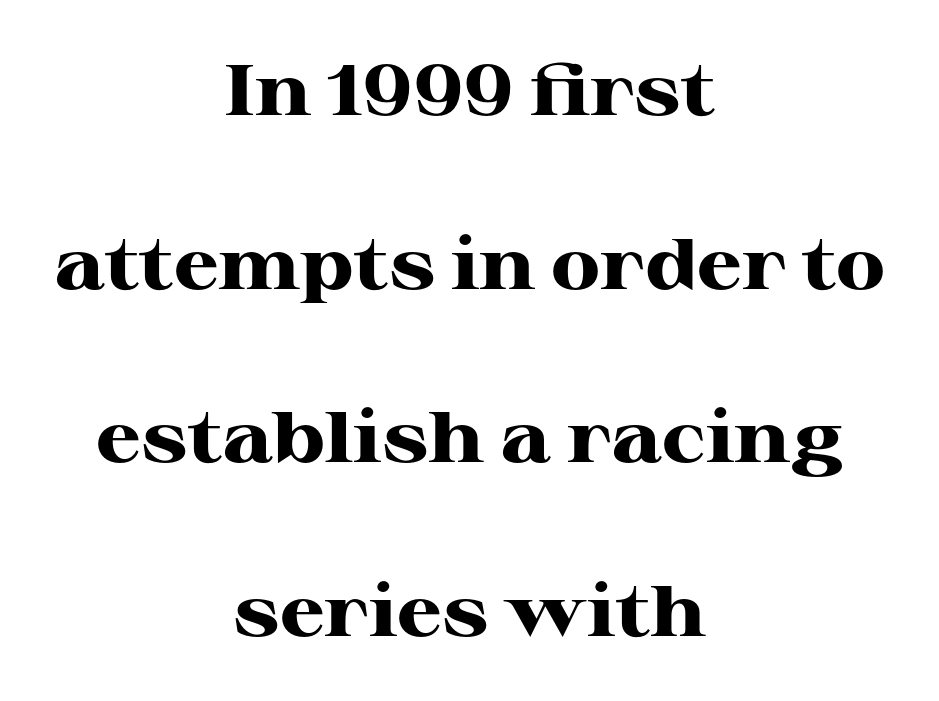
The image shows 72 px heavy, wide serif type, upright; set centered, loose line spacing (2.41x), normal letter spacing, not underlined; high stroke contrast and a medium x-height.
